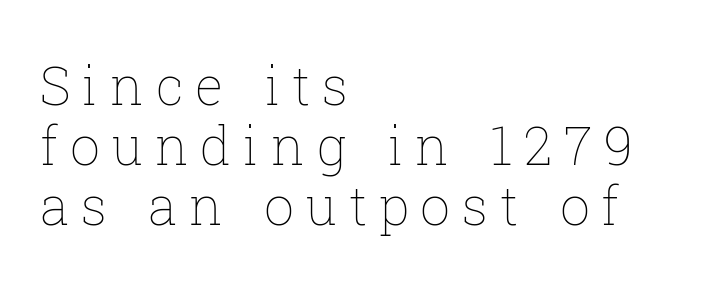
{"italic": "no", "bold": "no", "weight": "thin", "width": "normal", "stroke_contrast": "low", "x_height": "medium", "monospaced": "no", "underline": "no", "align": "left", "line_spacing": "tight", "line_spacing_ratio": 1.13, "letter_spacing": "wide", "letter_spacing_em": 0.22, "glyph_px": 53}
